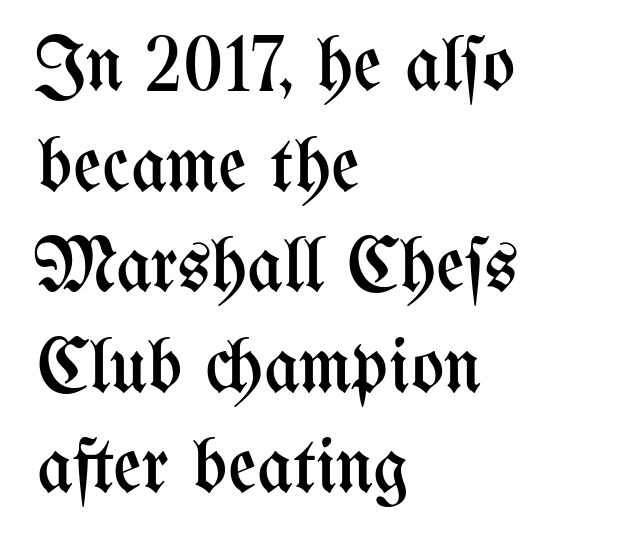
The leading is moderate, giving the passage an even texture. The passage shown is typed in a proportional face where columns would drift. Typeset ragged right — the left edge is the straight one. A typesetter would call this zero additional tracking. The face looks like a standard text weight, possibly lighter.
